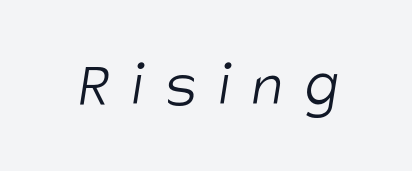
{"serif": "no", "bold": "no", "weight": "light", "width": "condensed", "stroke_contrast": "low", "x_height": "large", "monospaced": "no", "underline": "no", "letter_spacing": "wide", "letter_spacing_em": 0.33, "glyph_px": 66}
